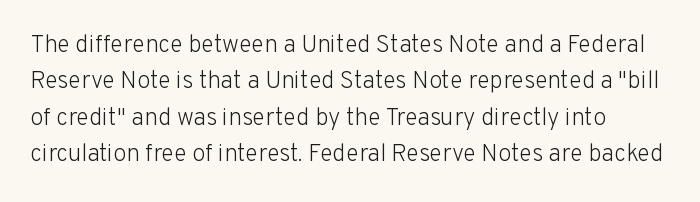
Q: Is the text bold? A: No.
Q: Is the text italic (slanted)? A: No, it is upright.
Q: Is the text underlined? A: No.
Q: How is the paragraph aligned? A: Left-aligned.
Q: Is the spacing between letters normal or unusually wide? A: Normal.
Q: Is the spacing between lines tight, normal or loose? A: Normal.
